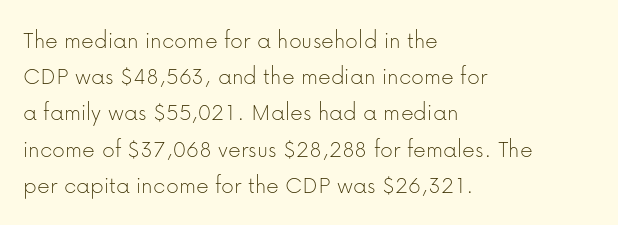
The cut favours lightness, reaching ordinary text weight at its darkest. Left-aligned paragraph, ragged on the right. There is no visible air inserted between adjacent glyphs. Has an underline been added? It has not. Upright lettering throughout. Leading matches the norm, producing a regular column.
